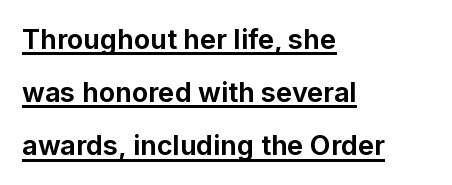
Q: Is the text bold? A: Yes.
Q: Is the text italic (slanted)? A: No, it is upright.
Q: Is the text underlined? A: Yes.
Q: How is the paragraph aligned? A: Left-aligned.
Q: Is the spacing between letters normal or unusually wide? A: Normal.
Q: Is the spacing between lines tight, normal or loose? A: Loose.
